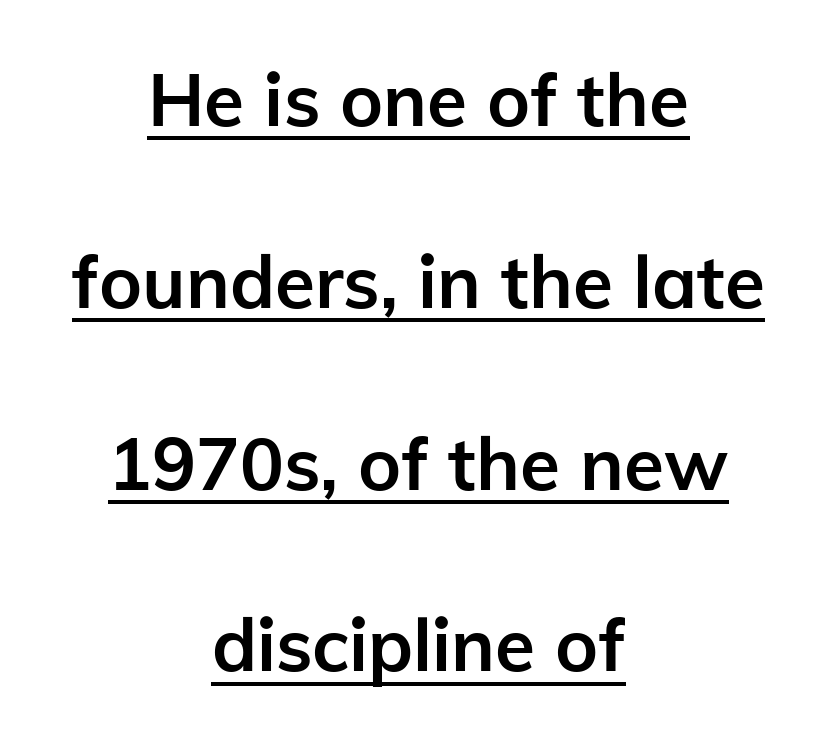
The image shows 73 px semibold sans-serif type, upright; set centered, loose line spacing (2.49x), normal letter spacing, underlined; low stroke contrast and a medium x-height.
